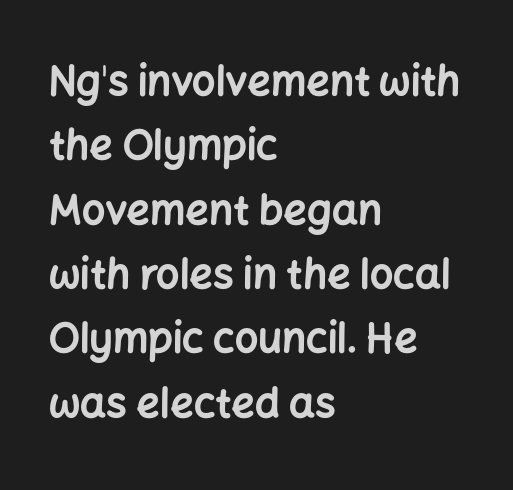
A typesetter would call this leading conventional body-copy spacing. This rendering leaves character spacing at its baseline value. Descenders hang freely into open space. The lines in this sample share a left origin and differ only in where they stop. These lines are composed in type without serifs.
